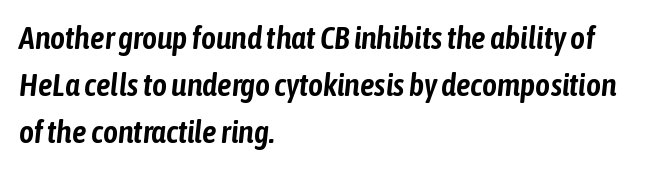
Q: Is the text italic (slanted)? A: Yes, it leans right by about 6 degrees.
Q: Is the text underlined? A: No.
Q: How is the paragraph aligned? A: Left-aligned.
Q: Is the spacing between letters normal or unusually wide? A: Normal.
Q: Is the spacing between lines tight, normal or loose? A: Normal.
Q: Width (condensed, normal, or wide)? A: Condensed.
Q: Stroke contrast? A: Low.
Q: x-height? A: Medium.
Q: Monospaced? A: No.
